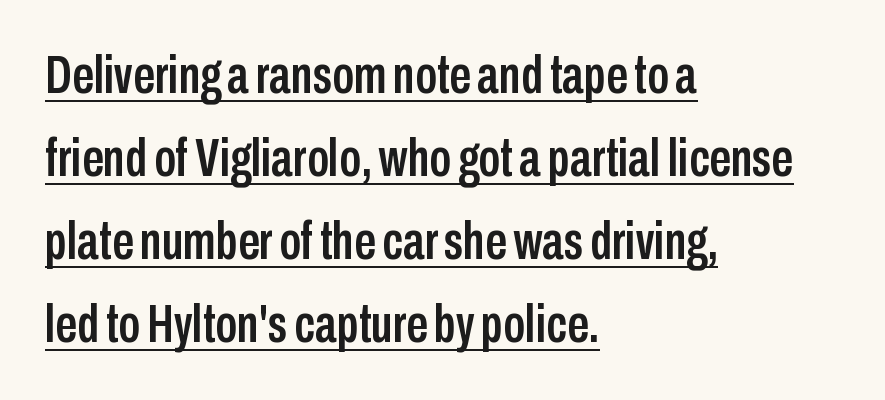
Classification — sans serif. The face used here is rendered with its standard letterfit. Does the lettering tilt? It doesn't — this is upright. The rendered words wear a rule along their underside. This sample is left-justified, so line endings fall wherever the words run out. Note the varied advance widths — an 'i' is clearly narrower than an 'm'.
